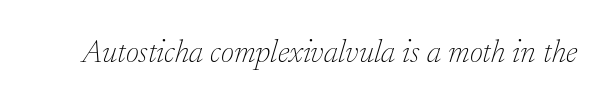
The image shows 32 px thin serif type, italic (leaning right); set normal letter spacing, not underlined; low stroke contrast and a small x-height.
